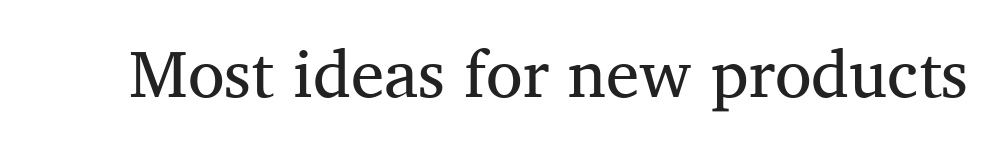
{"serif": "yes", "italic": "no", "bold": "no", "weight": "regular", "width": "normal", "stroke_contrast": "medium", "x_height": "medium", "monospaced": "no", "underline": "no", "letter_spacing": "normal", "letter_spacing_em": 0.0, "glyph_px": 67}
